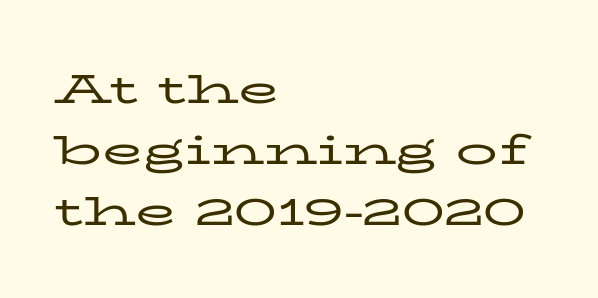
Q: Is the text bold? A: No.
Q: Is the text italic (slanted)? A: No, it is upright.
Q: Is the typeface a serif or a sans-serif typeface? A: Serif.
Q: Is the text underlined? A: No.
Q: How is the paragraph aligned? A: Left-aligned.
Q: Is the spacing between letters normal or unusually wide? A: Normal.
Q: Is the spacing between lines tight, normal or loose? A: Normal.
Q: Width (condensed, normal, or wide)? A: Wide.
Q: Stroke contrast? A: Low.
Q: x-height? A: Medium.
Q: Monospaced? A: No.
